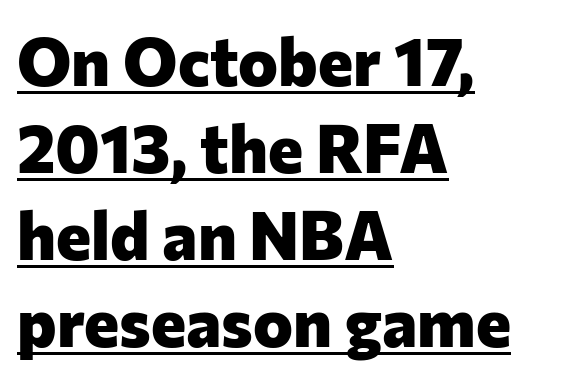
Q: Is the text bold? A: Yes.
Q: Is the text italic (slanted)? A: No, it is upright.
Q: Is the typeface a serif or a sans-serif typeface? A: Sans-serif.
Q: Is the text underlined? A: Yes.
Q: How is the paragraph aligned? A: Left-aligned.
Q: Is the spacing between letters normal or unusually wide? A: Normal.
Q: Is the spacing between lines tight, normal or loose? A: Normal.
Q: Width (condensed, normal, or wide)? A: Normal.
Q: Stroke contrast? A: Low.
Q: x-height? A: Medium.
Q: Monospaced? A: No.
